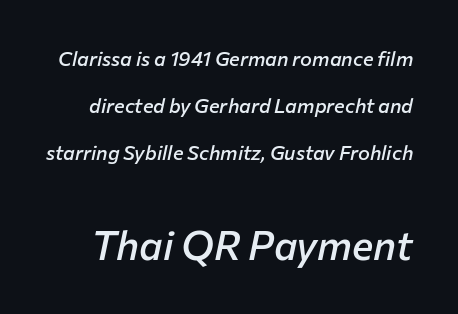
The image shows 40 px semibold type, italic (leaning right); set loose line spacing (2.36x), normal letter spacing, not underlined; the second (bottom) block is 2.0x larger; low stroke contrast and a medium x-height.
